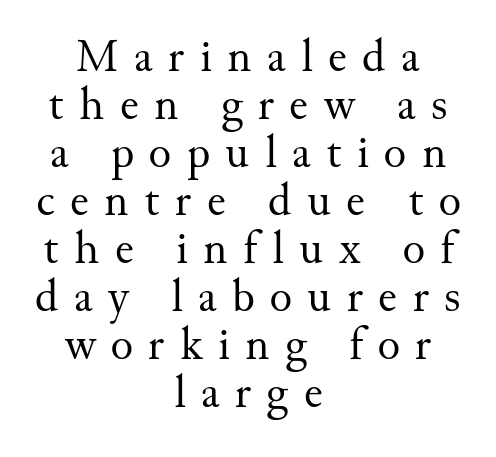
The image shows 47 px regular-weight serif type, upright; set centered, tight line spacing (1.02x), unusually wide letter spacing (+0.33 em), not underlined; medium stroke contrast and a small x-height.
